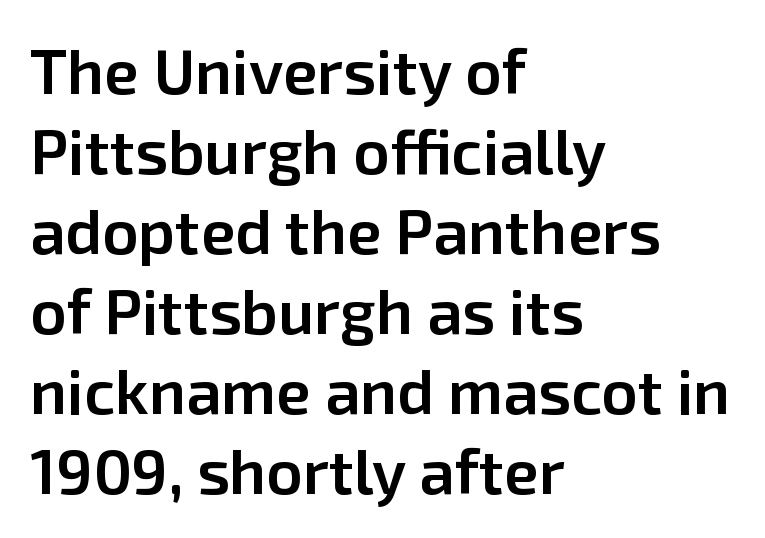
The image shows 63 px semibold sans-serif type, upright; set left-aligned, normal line spacing (1.27x), normal letter spacing, not underlined; low stroke contrast and a medium x-height.
